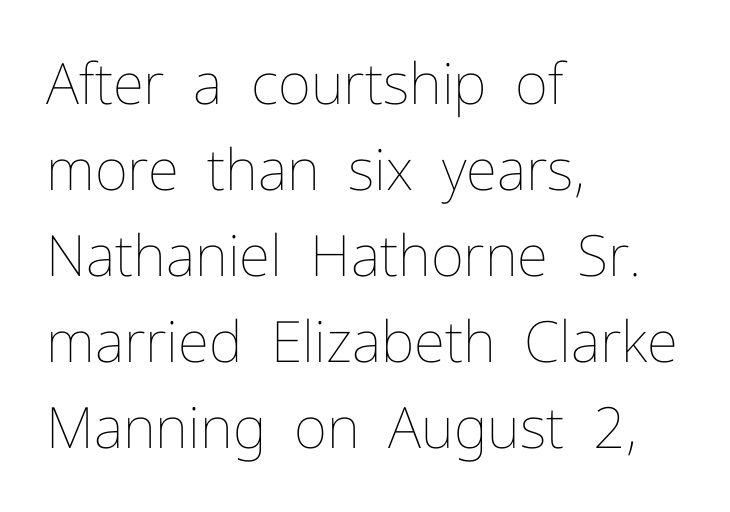
Q: Is the text bold? A: No.
Q: Is the text italic (slanted)? A: No, it is upright.
Q: Is the text underlined? A: No.
Q: How is the paragraph aligned? A: Left-aligned.
Q: Is the spacing between letters normal or unusually wide? A: Normal.
Q: Is the spacing between lines tight, normal or loose? A: Normal.
Q: Width (condensed, normal, or wide)? A: Normal.
Q: Stroke contrast? A: Low.
Q: x-height? A: Medium.
Q: Monospaced? A: No.
